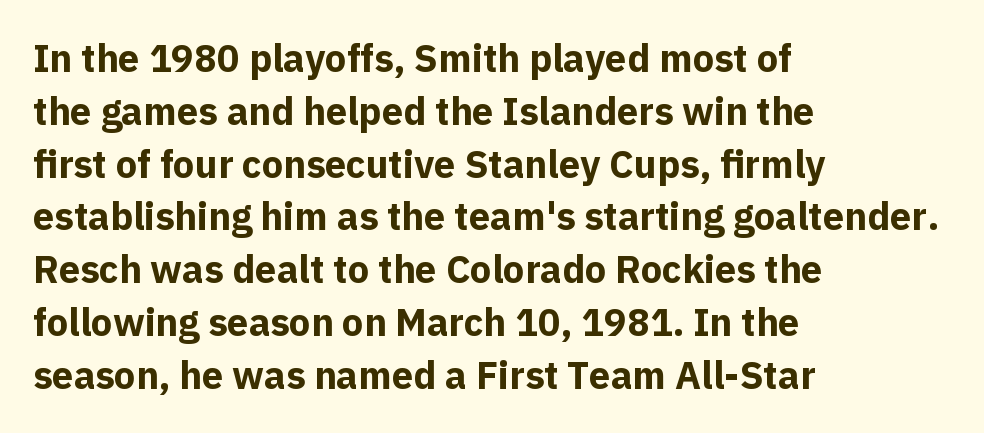
Q: Is the text bold? A: Yes.
Q: Is the text italic (slanted)? A: No, it is upright.
Q: Is the typeface a serif or a sans-serif typeface? A: Sans-serif.
Q: Is the text underlined? A: No.
Q: How is the paragraph aligned? A: Left-aligned.
Q: Is the spacing between letters normal or unusually wide? A: Normal.
Q: Is the spacing between lines tight, normal or loose? A: Normal.
Q: Width (condensed, normal, or wide)? A: Normal.
Q: x-height? A: Medium.
Q: Monospaced? A: No.
